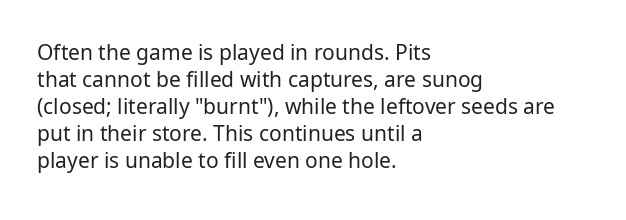
{"italic": "no", "bold": "no", "underline": "no", "align": "left", "line_spacing": "normal", "line_spacing_ratio": 1.29, "letter_spacing": "normal", "letter_spacing_em": 0.0, "glyph_px": 21}
